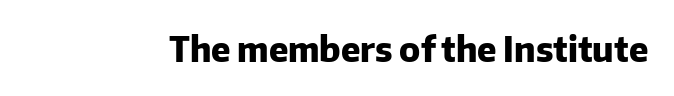
Q: Is the text bold? A: Yes.
Q: Is the text italic (slanted)? A: No, it is upright.
Q: Is the typeface a serif or a sans-serif typeface? A: Sans-serif.
Q: Is the text underlined? A: No.
Q: Is the spacing between letters normal or unusually wide? A: Normal.
Q: Width (condensed, normal, or wide)? A: Normal.
Q: Stroke contrast? A: Low.
Q: x-height? A: Medium.
Q: Monospaced? A: No.
